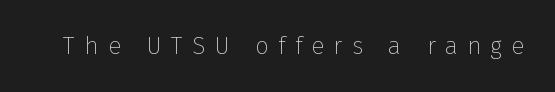
{"italic": "no", "bold": "no", "underline": "no", "letter_spacing": "wide", "letter_spacing_em": 0.39, "glyph_px": 24}
